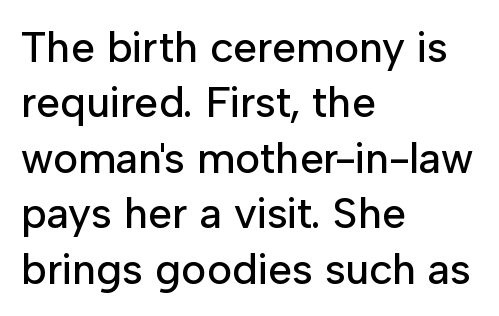
Q: Is the text italic (slanted)? A: No, it is upright.
Q: Is the typeface a serif or a sans-serif typeface? A: Sans-serif.
Q: Is the text underlined? A: No.
Q: How is the paragraph aligned? A: Left-aligned.
Q: Is the spacing between letters normal or unusually wide? A: Normal.
Q: Is the spacing between lines tight, normal or loose? A: Normal.
Q: Width (condensed, normal, or wide)? A: Normal.
Q: Stroke contrast? A: Low.
Q: x-height? A: Medium.
Q: Monospaced? A: No.
